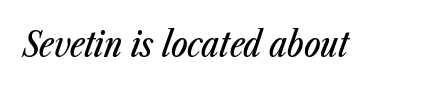
Does extra space separate the letters? No, they use regular spacing. The lettering tilts uniformly, giving the passage an italic look. The space beneath each line is pristine and unruled. You could not count columns in this text — the font is proportionally spaced.
